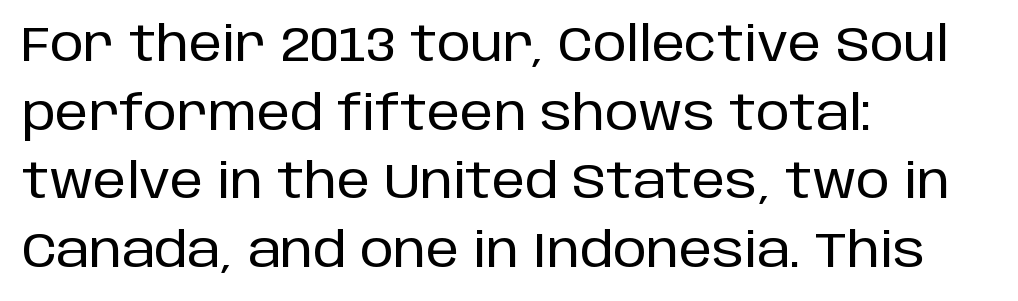
Underlining? Definitely not there. The designer went with a sans here, leaving each stem footless. A roman cut, with each character standing at attention. The ragged edge is on the right, which tells us the setting is flush left. Do the characters align in a grid? No, the font is proportional. Quick note: interline space is typical.
